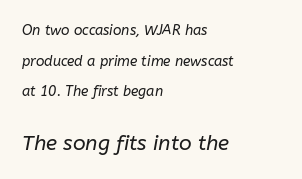
Q: Is the text bold? A: No.
Q: Is the text italic (slanted)? A: Yes, it leans right by about 10 degrees.
Q: Is the text underlined? A: No.
Q: How is the paragraph aligned? A: Left-aligned.
Q: Is the spacing between letters normal or unusually wide? A: Normal.
Q: Is the spacing between lines tight, normal or loose? A: Loose.
Q: Which block of text is set in a larger size, the first (top) or the second (bottom)? A: The second (bottom) one.
